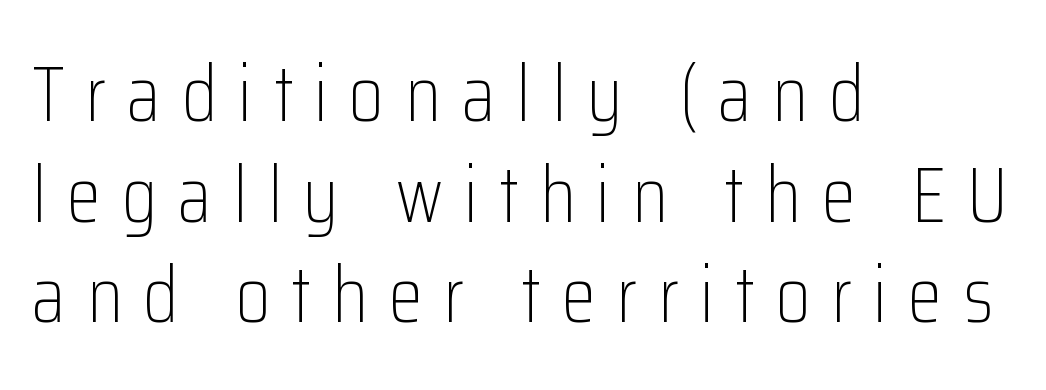
The image shows 78 px light, condensed sans-serif type, upright; set left-aligned, normal line spacing (1.29x), unusually wide letter spacing (+0.27 em), not underlined; low stroke contrast and a medium x-height.
